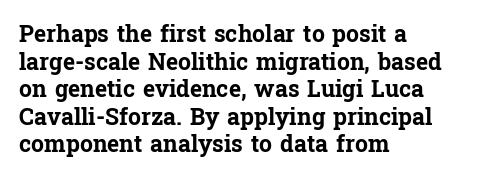
Q: Is the text bold? A: Yes.
Q: Is the text italic (slanted)? A: No, it is upright.
Q: Is the text underlined? A: No.
Q: How is the paragraph aligned? A: Left-aligned.
Q: Is the spacing between letters normal or unusually wide? A: Normal.
